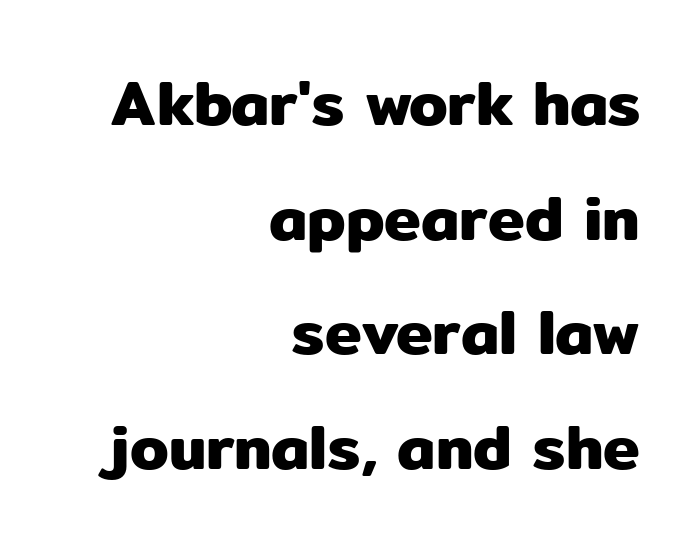
Anything drawn beneath the words? Only blank space. All the whitespace from short lines collects on the left. The face used here is proportionally spaced, like ordinary book or web type. Nobody touched the tracking dial on this one.
